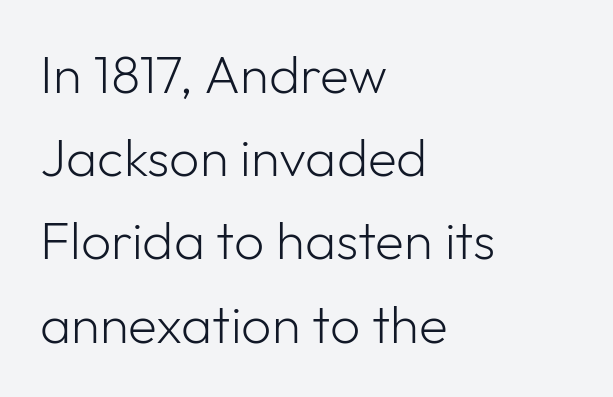
The image shows 53 px light sans-serif type, upright; set left-aligned, normal line spacing (1.57x), normal letter spacing, not underlined; low stroke contrast and a medium x-height.
